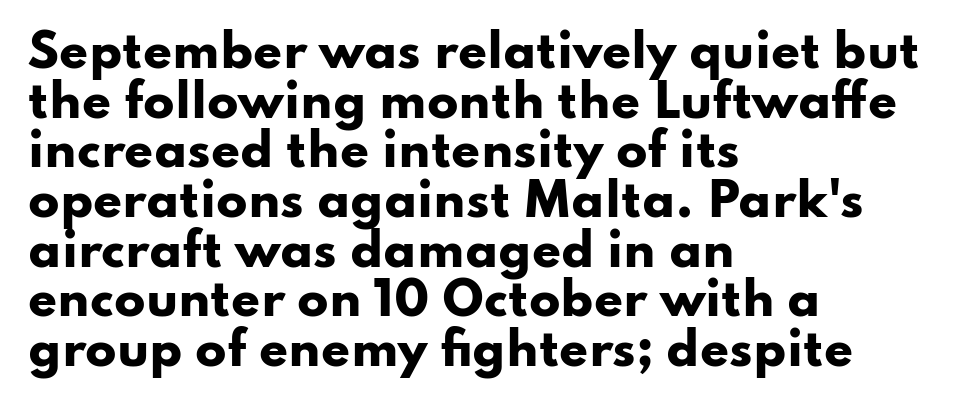
The image shows 46 px heavy, wide sans-serif type, upright; set left-aligned, tight line spacing (1.08x), normal letter spacing, not underlined; low stroke contrast and a small x-height.
